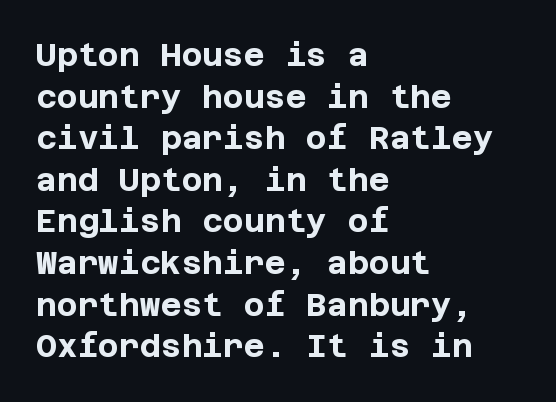
Q: Is the text bold? A: Yes.
Q: Is the text italic (slanted)? A: No, it is upright.
Q: Is the typeface a serif or a sans-serif typeface? A: Sans-serif.
Q: Is the text underlined? A: No.
Q: How is the paragraph aligned? A: Left-aligned.
Q: Is the spacing between letters normal or unusually wide? A: Normal.
Q: Is the spacing between lines tight, normal or loose? A: Normal.
Q: Width (condensed, normal, or wide)? A: Normal.
Q: Stroke contrast? A: Low.
Q: x-height? A: Large.
